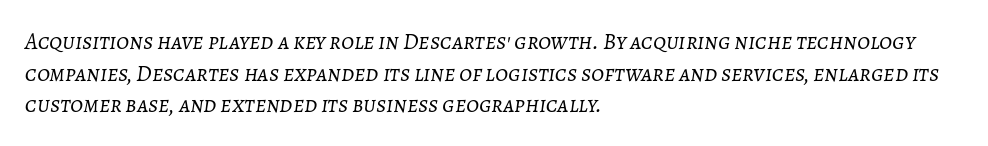
{"italic": "yes", "lean": "right", "slant_degrees": 7, "bold": "no", "underline": "no", "align": "left", "line_spacing": "normal", "line_spacing_ratio": 1.38, "letter_spacing": "normal", "letter_spacing_em": 0.0, "glyph_px": 23}
